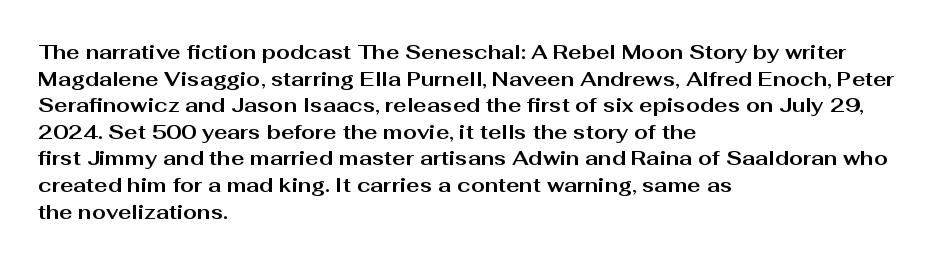
The image shows 20 px bold type, upright; set left-aligned, normal line spacing (1.33x), normal letter spacing, not underlined.
